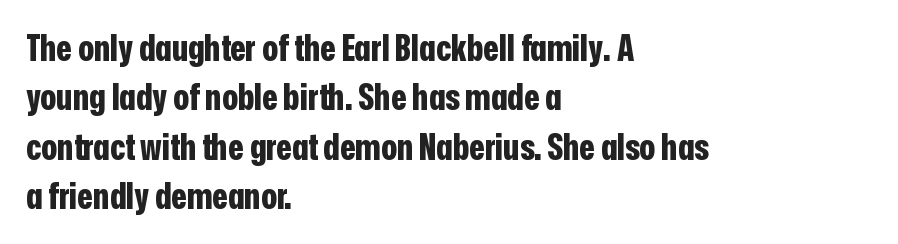
The passage shown is typeset with a sans-serif family. In terms of weight, the rendering is a true, heavy bold. Successive baselines arrive at the customary interval. Every row of glyphs begins at an identical x-position on the left. You could not count columns in this text — the font is proportionally spaced.
